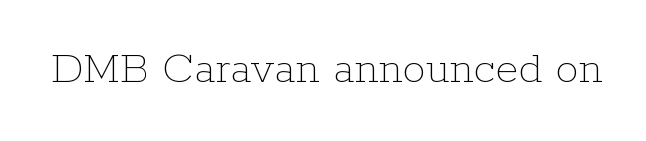
Ordinary non-slanted type is in use. The weight would be labelled regular, book, light, or lighter still. Check the space under the baseline: it is left empty. The gaps between neighbouring characters are ordinary and unremarkable. Note the varied advance widths — an 'i' is clearly narrower than an 'm'.
